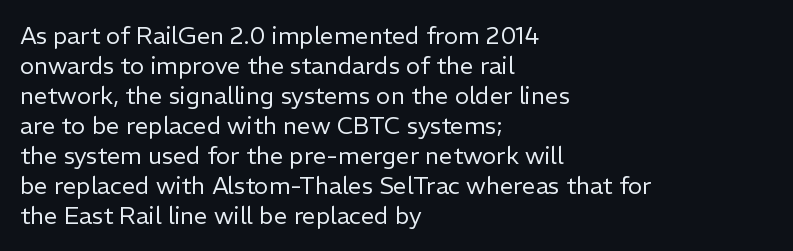
{"italic": "no", "bold": "no", "underline": "no", "align": "left", "line_spacing": "normal", "line_spacing_ratio": 1.25, "letter_spacing": "normal", "letter_spacing_em": 0.0, "glyph_px": 24}
